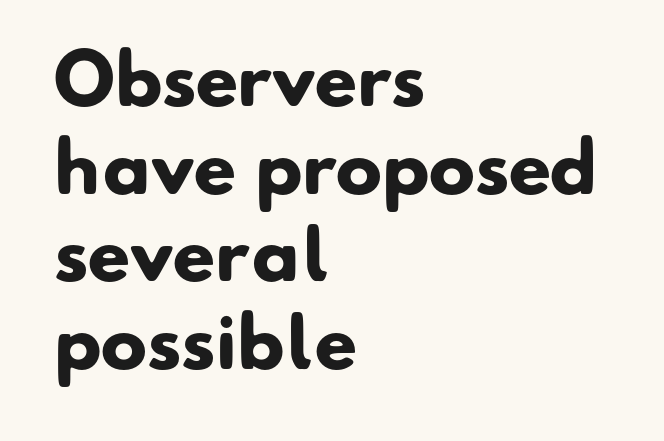
{"serif": "no", "bold": "yes", "weight": "heavy", "width": "normal", "stroke_contrast": "low", "x_height": "small", "monospaced": "no", "underline": "no", "align": "left", "line_spacing": "normal", "line_spacing_ratio": 1.27, "letter_spacing": "normal", "letter_spacing_em": 0.0, "glyph_px": 69}
